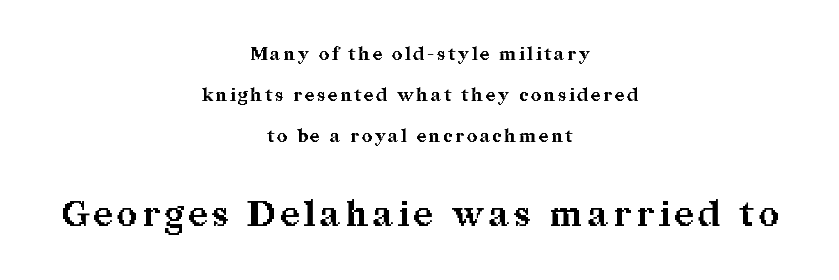
One-word summary of the alignment: center. Unlike a clean sans, this face finishes its strokes with serifs. Top chunk: small. Bottom chunk: large. Do the characters align in a grid? No, the font is proportional. The gap between lines stays unmarked.
